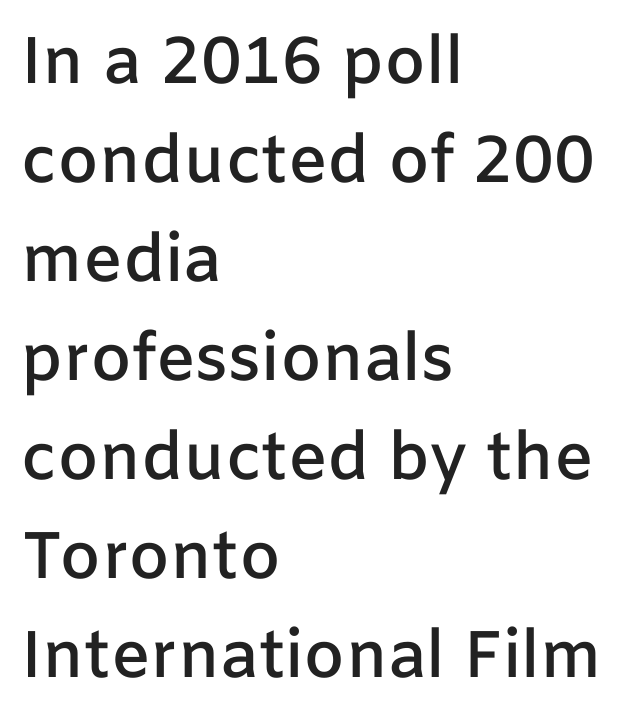
Note: no serifs on the glyphs. Is this a fixed-width face? No — the glyphs have proportional, varying widths. Line spacing here is normal. Where is the straight margin? On the left. Does the lettering tilt? It doesn't — this is upright. The area under the type is left untouched.
